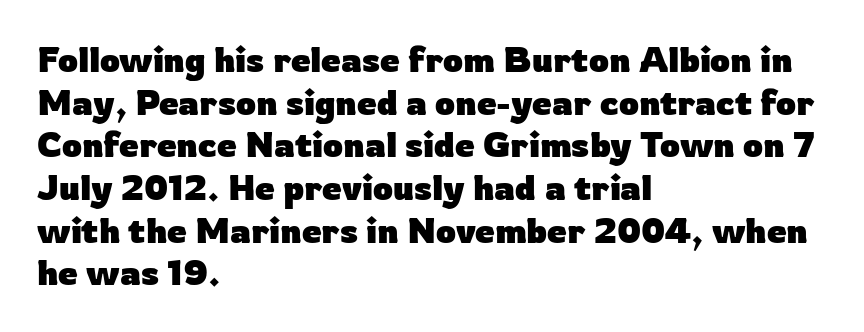
Think of a printed novel: that variable character pitch is what you see here. Descenders are the only things crossing below the line. Teacher's note: observe the even left margin — that is flush-left alignment. A typesetter would call this zero additional tracking. The glyphs have the mass of a bold cut. No feet cap the strokes, marking this as sans-serif type.
